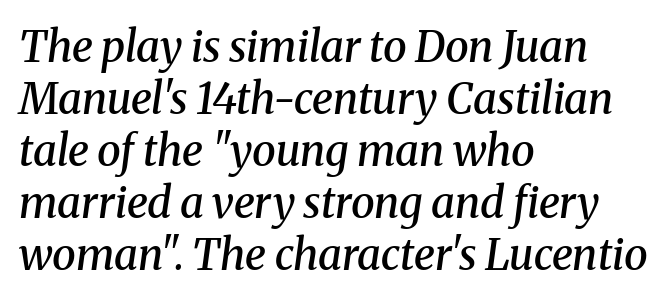
{"serif": "yes", "italic": "yes", "lean": "right", "slant_degrees": 8, "bold": "semi", "weight": "semibold", "width": "normal", "stroke_contrast": "medium", "x_height": "medium", "monospaced": "no", "underline": "no", "align": "left", "line_spacing_ratio": 1.21, "letter_spacing": "normal", "letter_spacing_em": 0.0, "glyph_px": 43}
